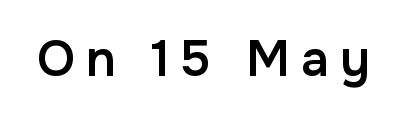
Varying glyph widths throughout — classic text-font behaviour. Short note: letters widely spaced. A somewhat darkened texture: the type is semibold rather than bold. Plain, unruled lines of type. Does the type have serifs? No, each stem ends abruptly. If you drew a line through each stem, it would be perfectly vertical.
